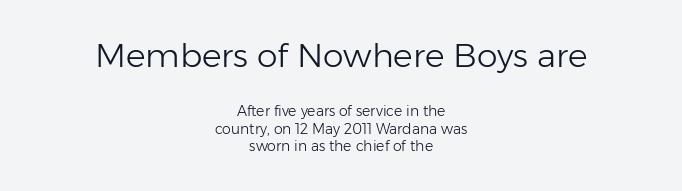
Letters rest on an invisible, unmarked baseline. The axis of the letterforms is exactly vertical. The paragraph shown floats in the horizontal middle. The letters advance in unequal steps, a hallmark of proportional type. In terms of letterform style, serifs are entirely absent. The face used here appears at its bigger size in the upper chunk.
